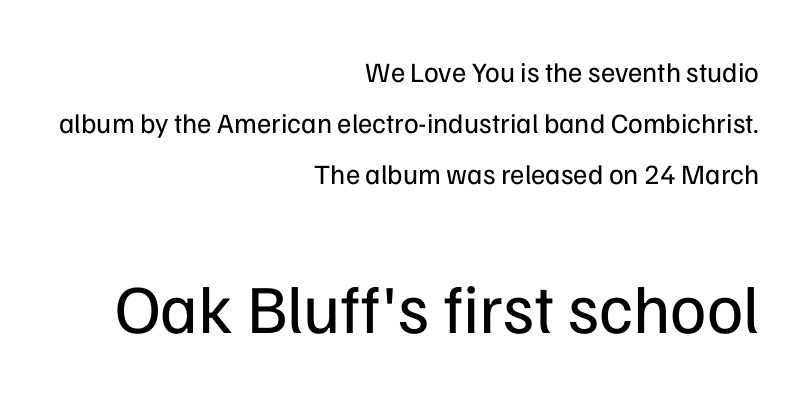
Q: Is the text bold? A: No.
Q: Is the text italic (slanted)? A: No, it is upright.
Q: Is the typeface a serif or a sans-serif typeface? A: Sans-serif.
Q: Is the text underlined? A: No.
Q: How is the paragraph aligned? A: Right-aligned.
Q: Is the spacing between letters normal or unusually wide? A: Normal.
Q: Which block of text is set in a larger size, the first (top) or the second (bottom)? A: The second (bottom) one.
Q: Width (condensed, normal, or wide)? A: Normal.
Q: Stroke contrast? A: Low.
Q: x-height? A: Medium.
Q: Monospaced? A: No.
